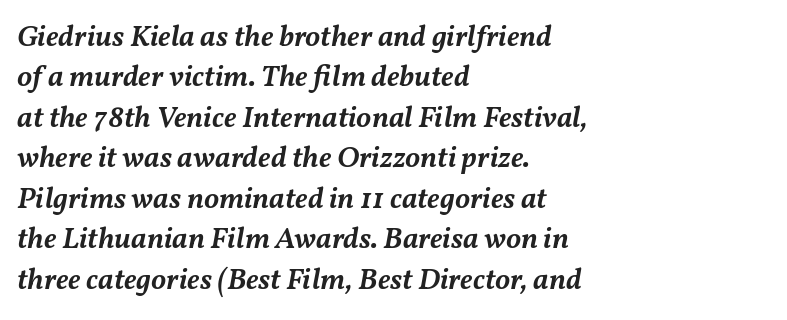
{"italic": "yes", "lean": "right", "slant_degrees": 11, "bold": "semi", "weight": "semibold", "width": "normal", "stroke_contrast": "medium", "x_height": "medium", "monospaced": "no", "underline": "no", "align": "left", "line_spacing": "normal", "line_spacing_ratio": 1.35, "letter_spacing": "normal", "letter_spacing_em": 0.0, "glyph_px": 30}
